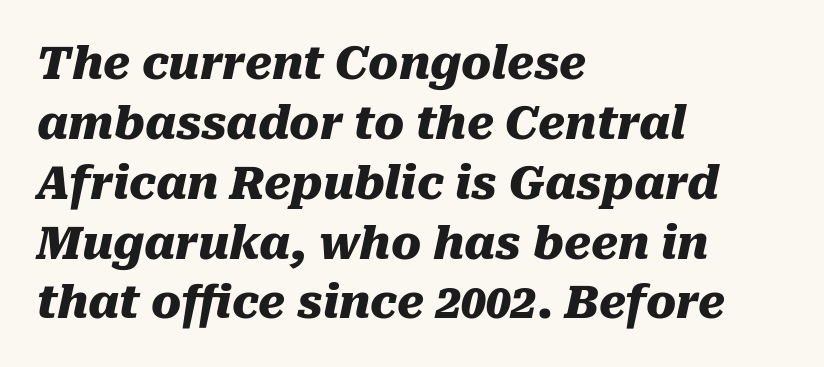
{"italic": "yes", "lean": "right", "slant_degrees": 10, "bold": "yes", "weight": "heavy", "width": "normal", "stroke_contrast": "medium", "x_height": "medium", "monospaced": "no", "underline": "no", "align": "left", "line_spacing": "normal", "line_spacing_ratio": 1.33, "letter_spacing": "normal", "letter_spacing_em": 0.0, "glyph_px": 45}
